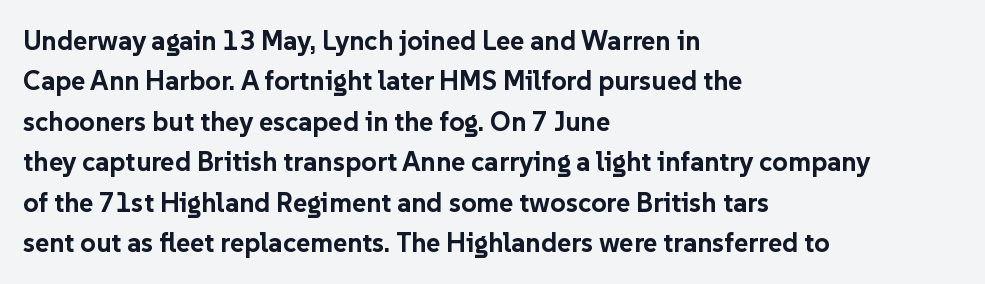
{"italic": "no", "bold": "yes", "underline": "no", "align": "left", "line_spacing": "normal", "line_spacing_ratio": 1.5, "letter_spacing": "normal", "letter_spacing_em": 0.0, "glyph_px": 27}
